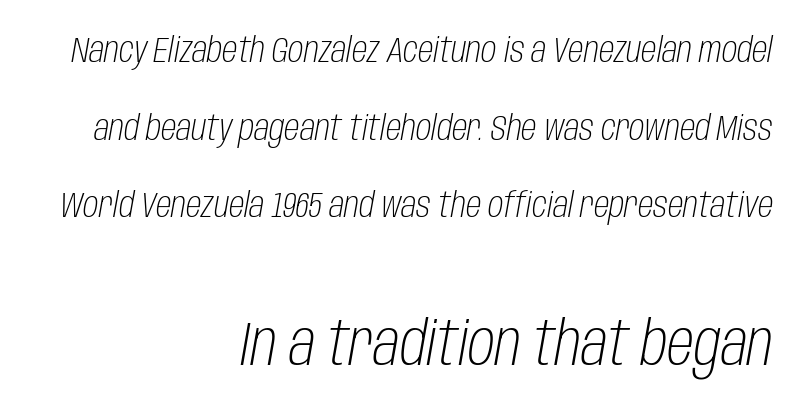
Compared with ordinary roman type, these characters are visibly tilted. Here the designer chose a conventional face with non-uniform glyph widths. The space between consecutive lines is lavish. Decoration check: the copy has no underline. Type size steps up from the first block to the second. Right-aligned paragraph, ragged on the left.
